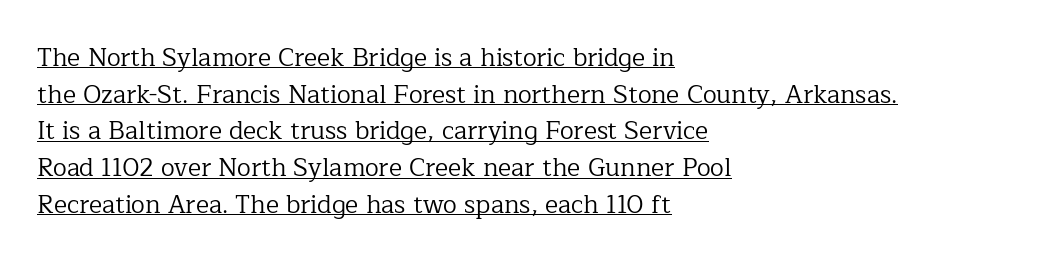
This rendering uses left alignment, leaving the right contour irregular. Quick note: interline space is typical. Default kerning and tracking; the words read as compact shapes. Notice how a bar underscores the lettering throughout. Posture: upright roman.
